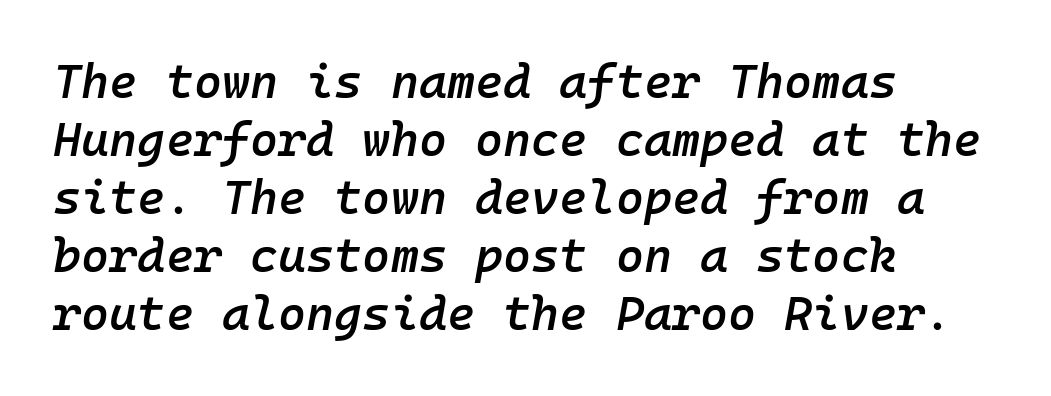
The image shows 48 px semibold type, italic (leaning right), monospaced; set left-aligned, line spacing 1.21x, normal letter spacing, not underlined; low stroke contrast and a medium x-height.
